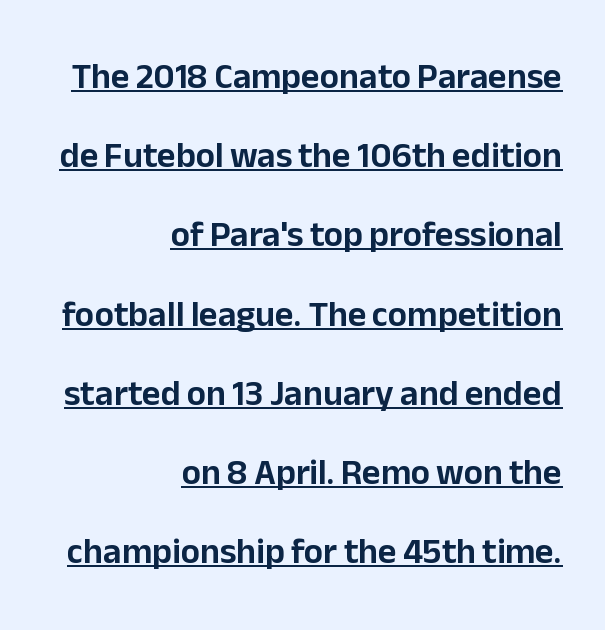
Q: Is the text italic (slanted)? A: No, it is upright.
Q: Is the typeface a serif or a sans-serif typeface? A: Sans-serif.
Q: Is the text underlined? A: Yes.
Q: How is the paragraph aligned? A: Right-aligned.
Q: Is the spacing between letters normal or unusually wide? A: Normal.
Q: Is the spacing between lines tight, normal or loose? A: Loose.
Q: Width (condensed, normal, or wide)? A: Normal.
Q: Stroke contrast? A: Low.
Q: x-height? A: Medium.
Q: Monospaced? A: No.
